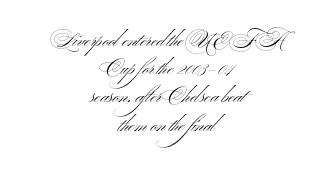
The foot of each line stays bare and open. Stroke thickness stays within the range of a standard reading face or lighter. Which margin do the lines hug? Neither — every line sits in the middle.
